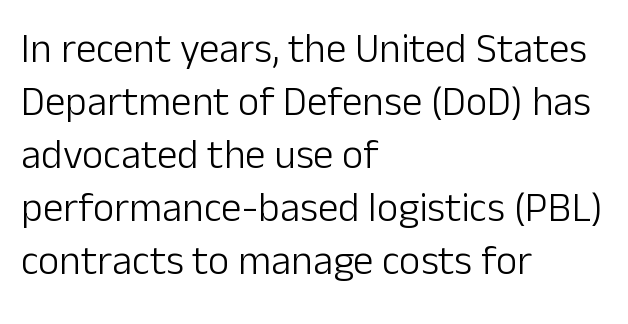
Q: Is the text bold? A: No.
Q: Is the text italic (slanted)? A: No, it is upright.
Q: Is the typeface a serif or a sans-serif typeface? A: Sans-serif.
Q: Is the text underlined? A: No.
Q: How is the paragraph aligned? A: Left-aligned.
Q: Is the spacing between letters normal or unusually wide? A: Normal.
Q: Is the spacing between lines tight, normal or loose? A: Normal.
Q: Width (condensed, normal, or wide)? A: Normal.
Q: Stroke contrast? A: Low.
Q: x-height? A: Medium.
Q: Monospaced? A: No.
